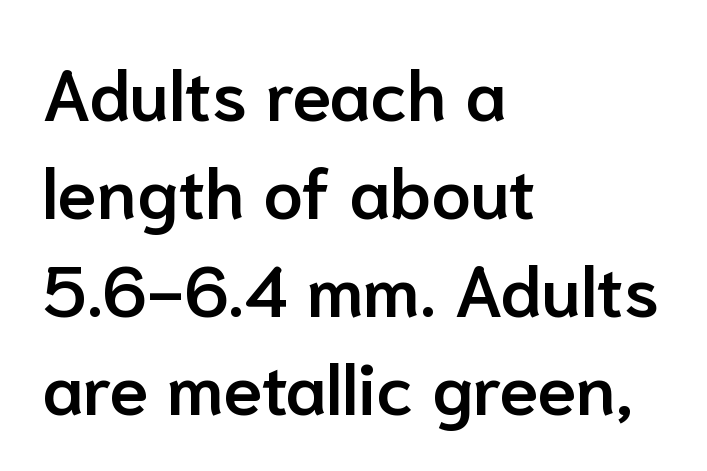
Q: Is the text bold? A: Semi-bold.
Q: Is the text italic (slanted)? A: No, it is upright.
Q: Is the typeface a serif or a sans-serif typeface? A: Sans-serif.
Q: Is the text underlined? A: No.
Q: How is the paragraph aligned? A: Left-aligned.
Q: Is the spacing between letters normal or unusually wide? A: Normal.
Q: Is the spacing between lines tight, normal or loose? A: Normal.
Q: Width (condensed, normal, or wide)? A: Normal.
Q: Stroke contrast? A: Low.
Q: x-height? A: Medium.
Q: Monospaced? A: No.
